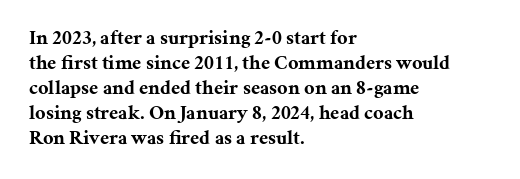
{"italic": "no", "bold": "yes", "underline": "no", "align": "left", "line_spacing": "normal", "line_spacing_ratio": 1.25, "letter_spacing": "normal", "letter_spacing_em": 0.0, "glyph_px": 20}
